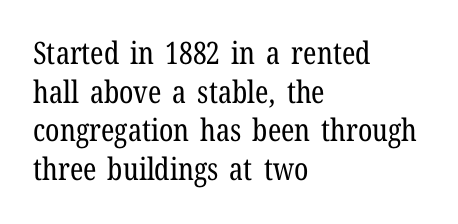
Proportional: the letters do not fall into vertical columns. The string is rendered with underlining switched off. Where is the straight margin? On the left. The font family rendered here belongs to the serif group. The lettering holds an erect, upright posture throughout. Horizontal bands of white between lines are of average thickness.
